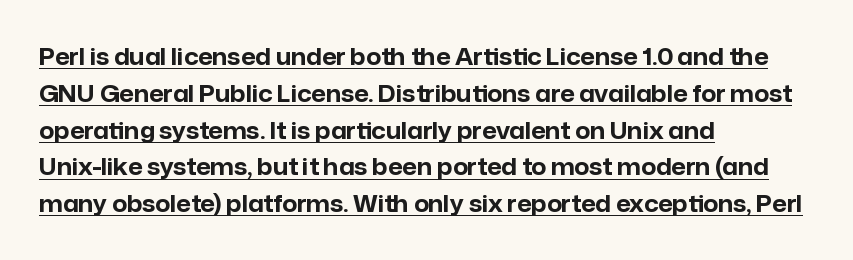
The image shows 23 px bold type, upright; set left-aligned, normal line spacing (1.6x), normal letter spacing, underlined.
